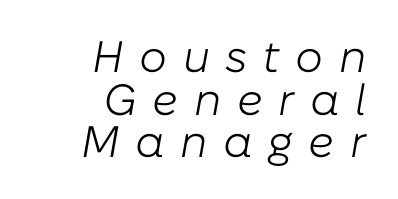
Which margin do the lines hug? The right one — the left edge is uneven. You can tell it's italic because the verticals aren't actually vertical. Compared with typical body copy, the letter spacing here is much looser. The face used here is proportionally spaced, like ordinary book or web type. A bare baseline throughout the passage. The lines are packed closely together with very little leading.
